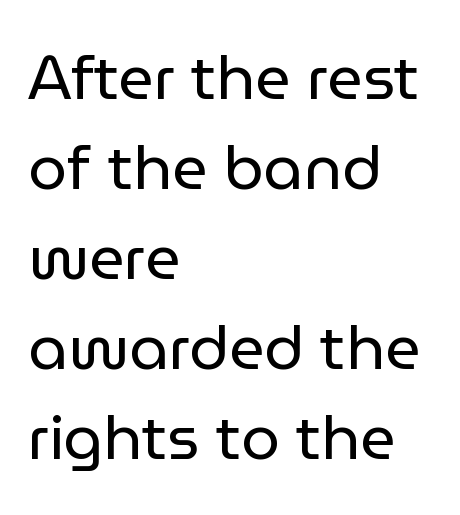
The image shows 62 px regular-weight sans-serif type, upright; set left-aligned, normal line spacing (1.45x), normal letter spacing, not underlined; low stroke contrast and a medium x-height.
